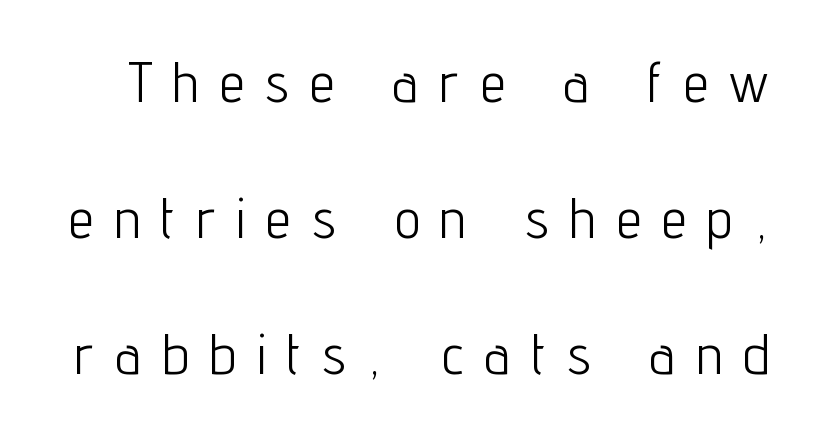
Q: Is the text bold? A: No.
Q: Is the text italic (slanted)? A: No, it is upright.
Q: Is the typeface a serif or a sans-serif typeface? A: Sans-serif.
Q: Is the text underlined? A: No.
Q: Is the spacing between letters normal or unusually wide? A: Unusually wide.
Q: Is the spacing between lines tight, normal or loose? A: Loose.
Q: Width (condensed, normal, or wide)? A: Condensed.
Q: Stroke contrast? A: Low.
Q: x-height? A: Medium.
Q: Monospaced? A: No.
